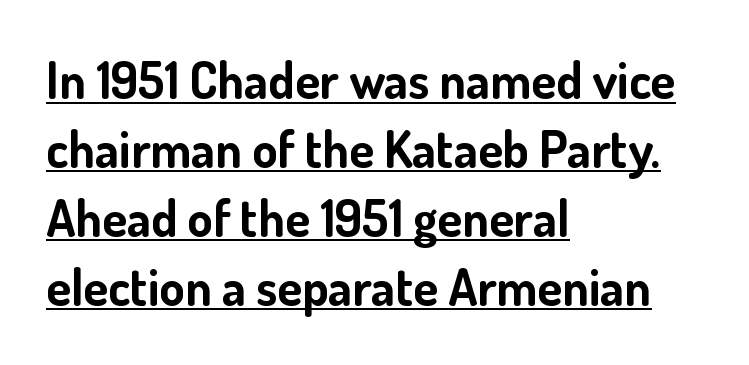
Q: Is the text bold? A: Yes.
Q: Is the text italic (slanted)? A: No, it is upright.
Q: Is the typeface a serif or a sans-serif typeface? A: Sans-serif.
Q: Is the text underlined? A: Yes.
Q: How is the paragraph aligned? A: Left-aligned.
Q: Is the spacing between letters normal or unusually wide? A: Normal.
Q: Is the spacing between lines tight, normal or loose? A: Normal.
Q: Width (condensed, normal, or wide)? A: Normal.
Q: Stroke contrast? A: Low.
Q: x-height? A: Small.
Q: Monospaced? A: No.
